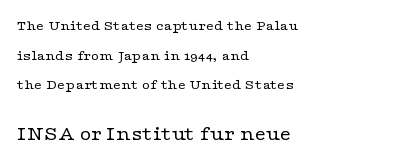
{"italic": "no", "bold": "no", "underline": "no", "align": "left", "line_spacing": "loose", "line_spacing_ratio": 2.11, "letter_spacing": "normal", "letter_spacing_em": 0.0, "larger_block": "second", "size_ratio": 1.43, "glyph_px": 20}
